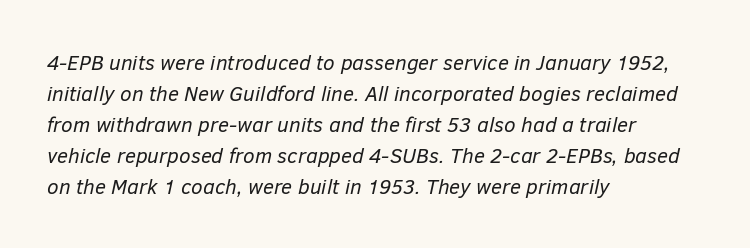
Q: Is the text bold? A: No.
Q: Is the text italic (slanted)? A: Yes, it leans right by about 12 degrees.
Q: Is the text underlined? A: No.
Q: How is the paragraph aligned? A: Left-aligned.
Q: Is the spacing between letters normal or unusually wide? A: Normal.
Q: Is the spacing between lines tight, normal or loose? A: Normal.
